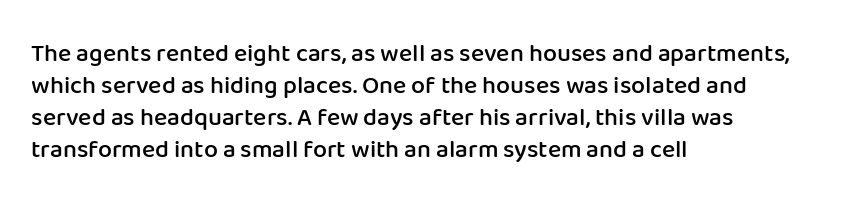
Q: Is the text bold? A: Semi-bold.
Q: Is the text italic (slanted)? A: No, it is upright.
Q: Is the text underlined? A: No.
Q: How is the paragraph aligned? A: Left-aligned.
Q: Is the spacing between letters normal or unusually wide? A: Normal.
Q: Is the spacing between lines tight, normal or loose? A: Normal.
